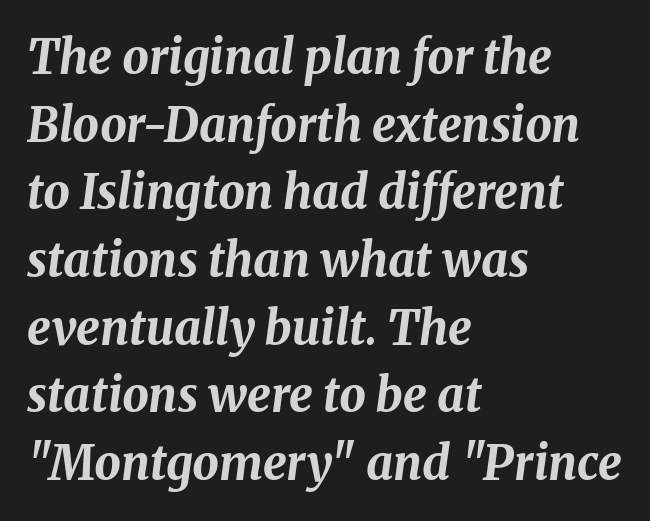
The image shows 47 px bold type, italic (leaning right); set left-aligned, normal line spacing (1.44x), normal letter spacing, not underlined; medium stroke contrast and a medium x-height.
